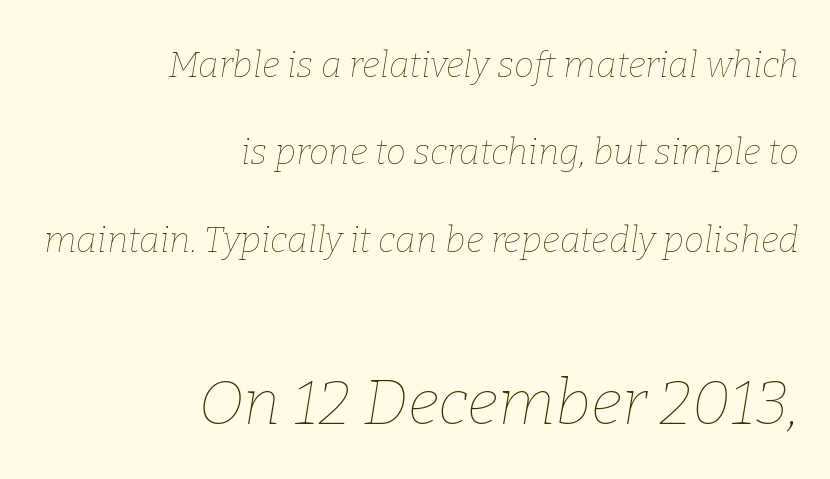
The image shows 63 px thin type, italic (leaning right); set right-aligned, loose line spacing (2.43x), normal letter spacing, not underlined; the second (bottom) block is 1.75x larger; low stroke contrast and a medium x-height.
